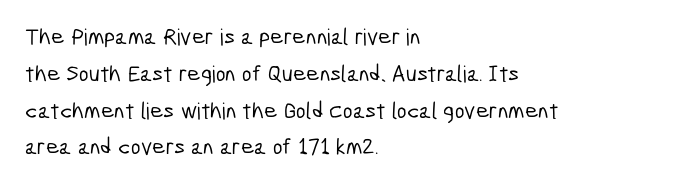
Each line starts at the same left margin while the right side varies. Rule under the text: the space is simply empty. If you measured baseline to baseline, you'd find a middling distance. Honestly, the letter spacing is just normal — you wouldn't notice it.
